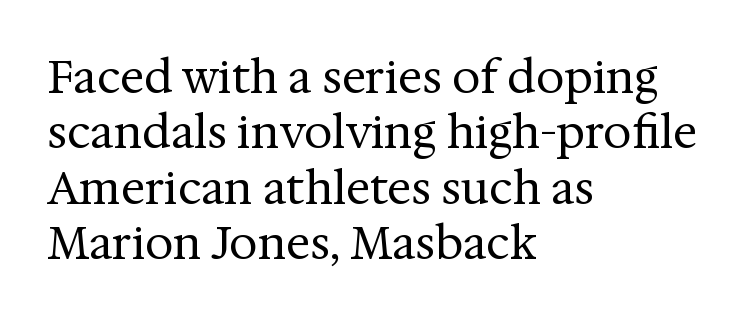
The image shows 45 px regular-weight serif type, upright; set left-aligned, line spacing 1.23x, normal letter spacing, not underlined; medium stroke contrast and a medium x-height.
